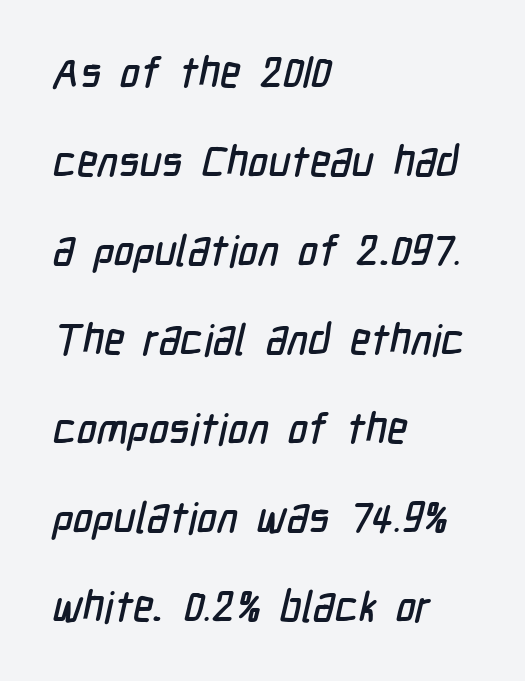
The face used here is rendered with its standard letterfit. Nobody drew a line under any word here. Nothing sits at the stroke ends, so this counts as sans-serif. The rendering uses natural spacing where letterforms have individual widths.
